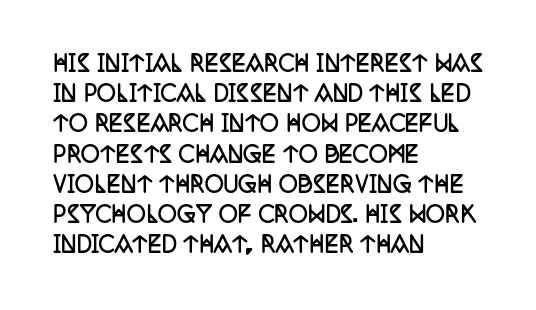
Q: Is the text bold? A: Yes.
Q: Is the text italic (slanted)? A: No, it is upright.
Q: Is the text underlined? A: No.
Q: How is the paragraph aligned? A: Left-aligned.
Q: Is the spacing between letters normal or unusually wide? A: Normal.
Q: Is the spacing between lines tight, normal or loose? A: Normal.
